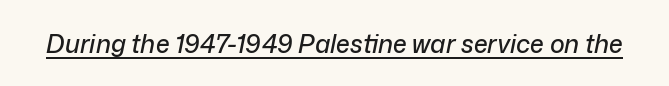
{"italic": "yes", "lean": "right", "slant_degrees": 12, "underline": "yes", "letter_spacing": "normal", "letter_spacing_em": 0.0, "glyph_px": 25}
